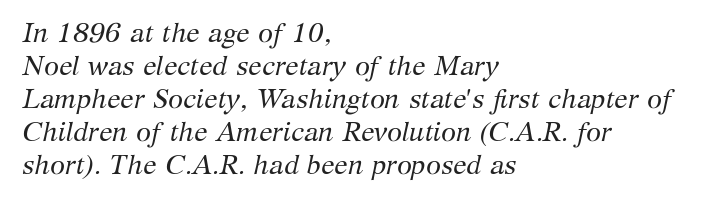
Plain, unruled lines of type. The typography opts for an oblique posture over an upright one. Default kerning and tracking; the words read as compact shapes. The setting favours the left margin, as ordinary paragraphs usually do. The strokes carry an ordinary text weight at most.
